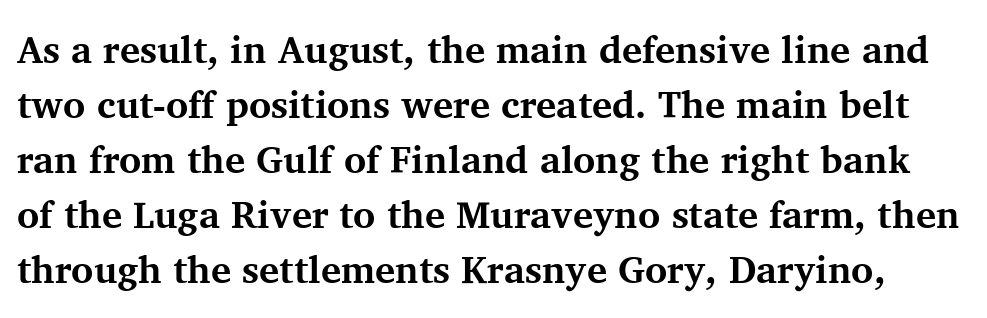
This sample uses a serif face. A clean baseline with only descenders dipping below it. Each new line begins a customary step beneath the previous one. A roman cut, with each character standing at attention.
